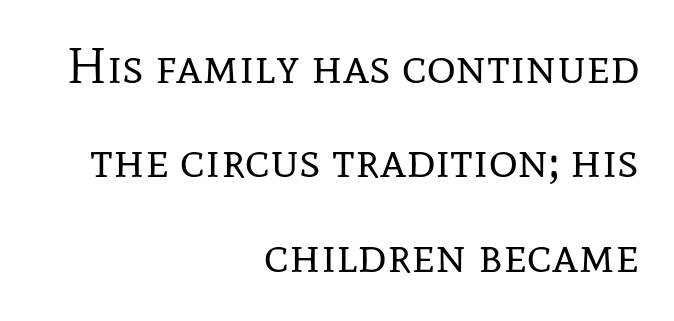
The face used here is rendered with its standard letterfit. Bare-footed words on every line. The cut favours lightness, reaching ordinary text weight at its darkest. Which margin do the lines hug? The right one — the left edge is uneven. The passage shown is typeset with a serif family. This is roman type, the default non-slanted kind.
